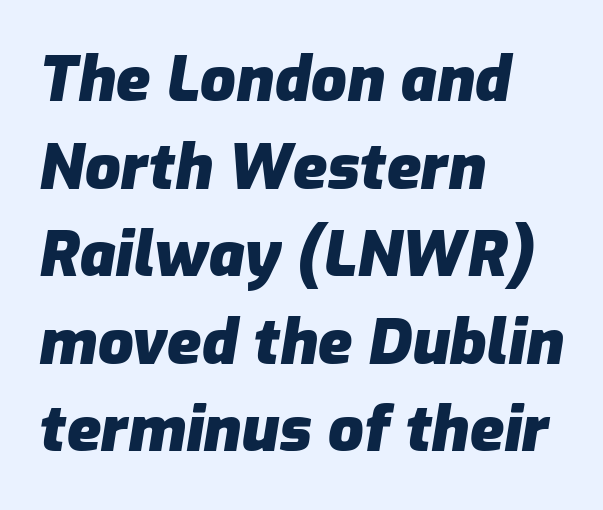
A bare baseline throughout the passage. Does the leading feel generous? No, just average. The rag falls on the right side of this text block. The glyphs have the mass of a bold cut. It's the slanting kind of type.
